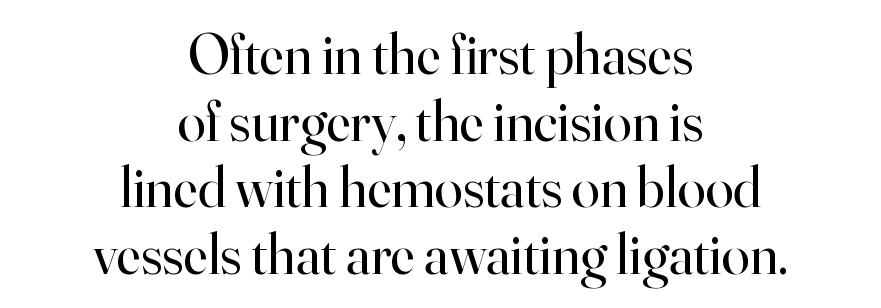
A roman cut, with each character standing at attention. The letterforms sit at book weight or below. The gap between lines stays unmarked. Characters follow at the spacing the type designer built in. The type family on display is of the serif kind. Layout note: lines centered.
